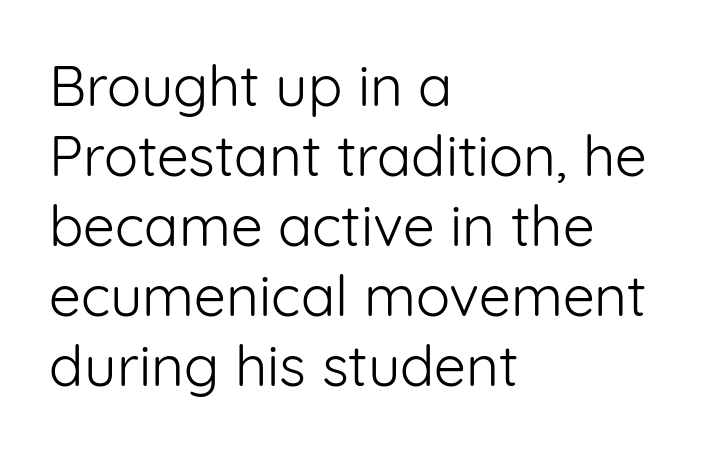
{"serif": "no", "italic": "no", "bold": "no", "weight": "light", "width": "normal", "stroke_contrast": "low", "x_height": "medium", "monospaced": "no", "underline": "no", "align": "left", "line_spacing_ratio": 1.23, "letter_spacing": "normal", "letter_spacing_em": 0.0, "glyph_px": 57}
